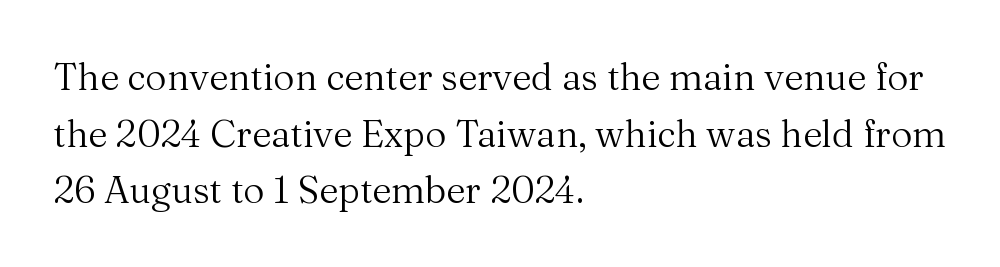
In CSS terms this would be text-align: left. Quick note: underline off. Here the glyphs are tracked normally, forming tight word shapes. A serif font was chosen for this passage.
